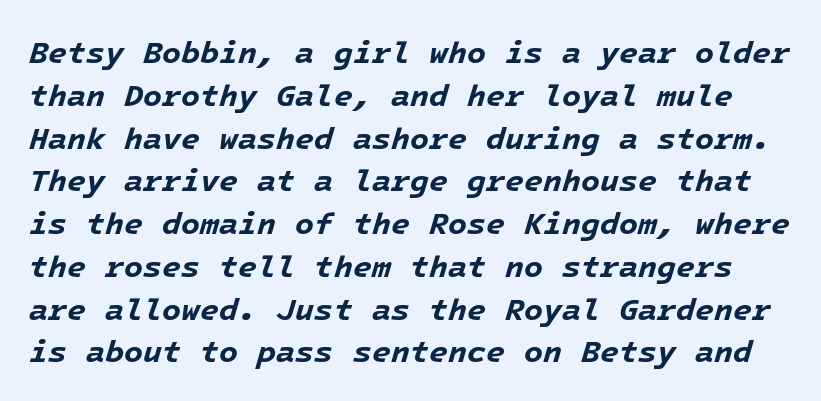
The image shows 31 px bold type, italic (leaning right); set normal line spacing (1.38x), normal letter spacing, not underlined; low stroke contrast and a medium x-height.
